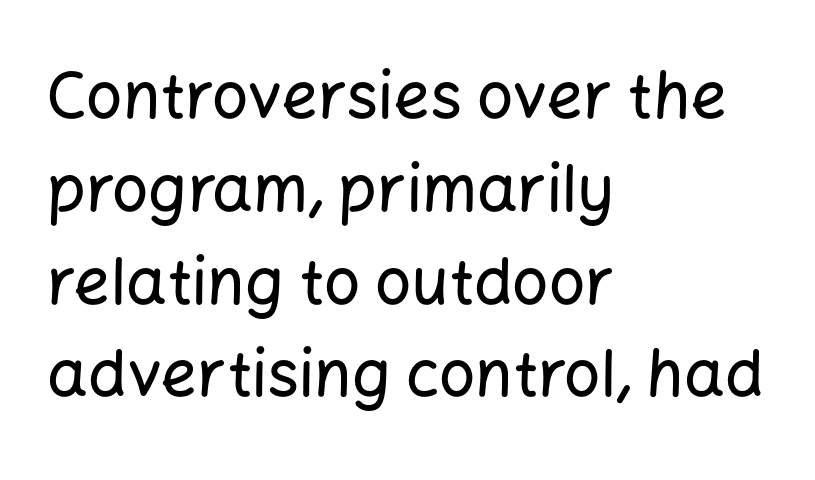
Q: Is the text italic (slanted)? A: No, it is upright.
Q: Is the typeface a serif or a sans-serif typeface? A: Sans-serif.
Q: Is the text underlined? A: No.
Q: How is the paragraph aligned? A: Left-aligned.
Q: Is the spacing between letters normal or unusually wide? A: Normal.
Q: Is the spacing between lines tight, normal or loose? A: Normal.
Q: Width (condensed, normal, or wide)? A: Normal.
Q: Stroke contrast? A: Low.
Q: x-height? A: Medium.
Q: Monospaced? A: No.
